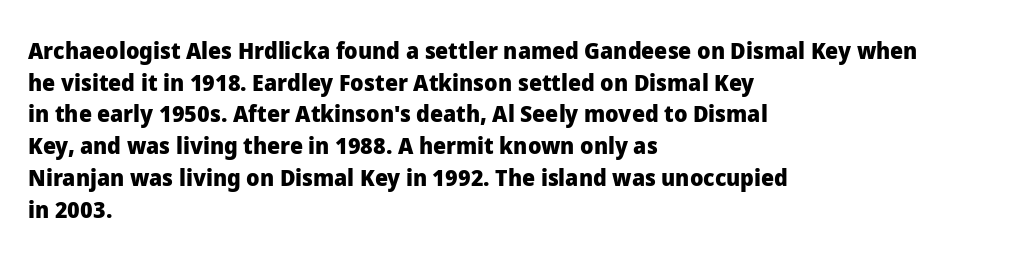
The lines are quadded left. Regular leading. Nothing unusual about the tracking: characters are spaced as the font intends. The font is running at its bold setting. Tall strokes in this sample are plumb rather than angled.
